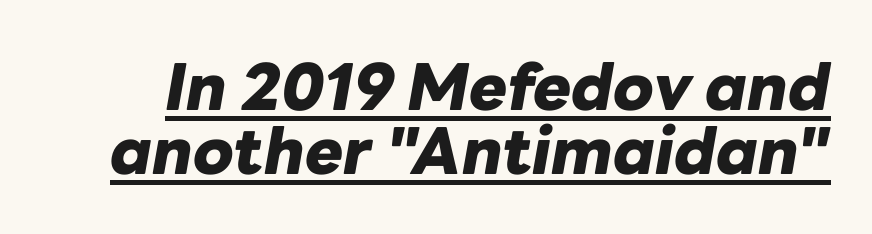
The letterforms sit shoulder to shoulder at normal distance. The sample has been set heavy, in full bold. This sample trades vertical openness for compactness between lines. The passage shown leans; its letterforms are oblique. A typesetter would call this proportional, since set widths differ per character. Beneath each row of characters lies a ruled line.
